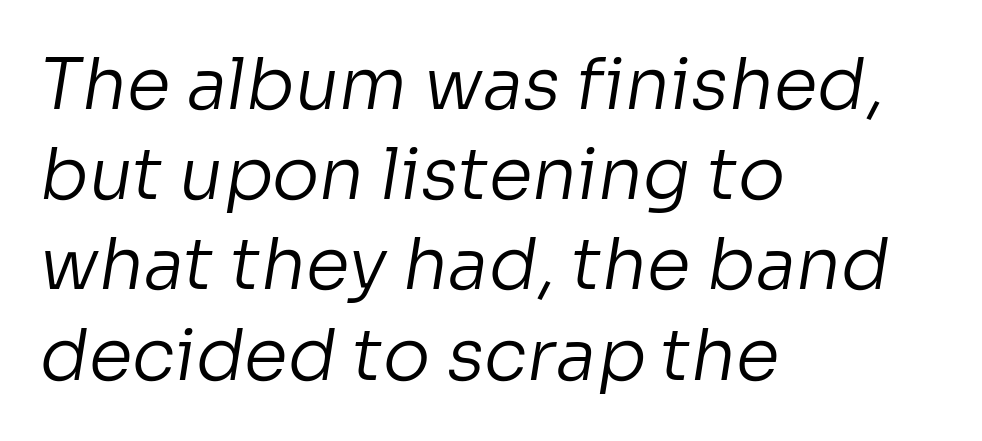
Q: Is the text bold? A: No.
Q: Is the typeface a serif or a sans-serif typeface? A: Sans-serif.
Q: Is the text underlined? A: No.
Q: How is the paragraph aligned? A: Left-aligned.
Q: Is the spacing between letters normal or unusually wide? A: Normal.
Q: Is the spacing between lines tight, normal or loose? A: Normal.
Q: Width (condensed, normal, or wide)? A: Normal.
Q: Stroke contrast? A: Low.
Q: x-height? A: Medium.
Q: Monospaced? A: No.
